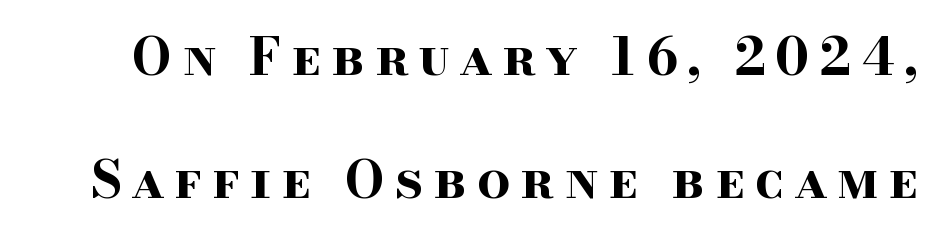
{"serif": "yes", "italic": "no", "bold": "yes", "weight": "bold", "width": "wide", "stroke_contrast": "high", "x_height": "small", "monospaced": "no", "underline": "no", "line_spacing": "loose", "line_spacing_ratio": 2.36, "glyph_px": 52}
